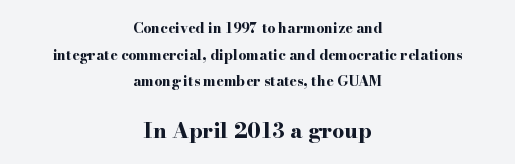
Characters remain perfectly vertical along every line. Typesetter's note: full bold, strokes at maximum text heaviness. The whitespace from short lines is split evenly between both sides. The passage shown begins with its smaller block and ends with its larger one. Is there much room between lines? Yes — plenty of vertical air separates them. The baseline area is clear.
